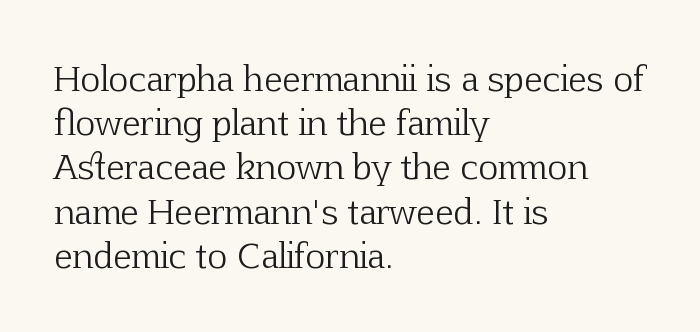
{"serif": "yes", "italic": "no", "bold": "no", "weight": "light", "width": "normal", "stroke_contrast": "low", "x_height": "medium", "monospaced": "no", "underline": "no", "align": "left", "line_spacing": "normal", "line_spacing_ratio": 1.3, "letter_spacing": "normal", "letter_spacing_em": 0.0, "glyph_px": 34}
